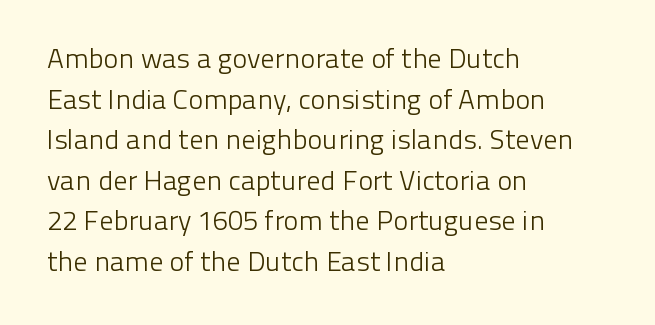
{"serif": "no", "italic": "no", "bold": "no", "weight": "light", "width": "normal", "stroke_contrast": "low", "x_height": "medium", "monospaced": "no", "underline": "no", "align": "left", "line_spacing": "normal", "line_spacing_ratio": 1.45, "letter_spacing": "normal", "letter_spacing_em": 0.0, "glyph_px": 28}
